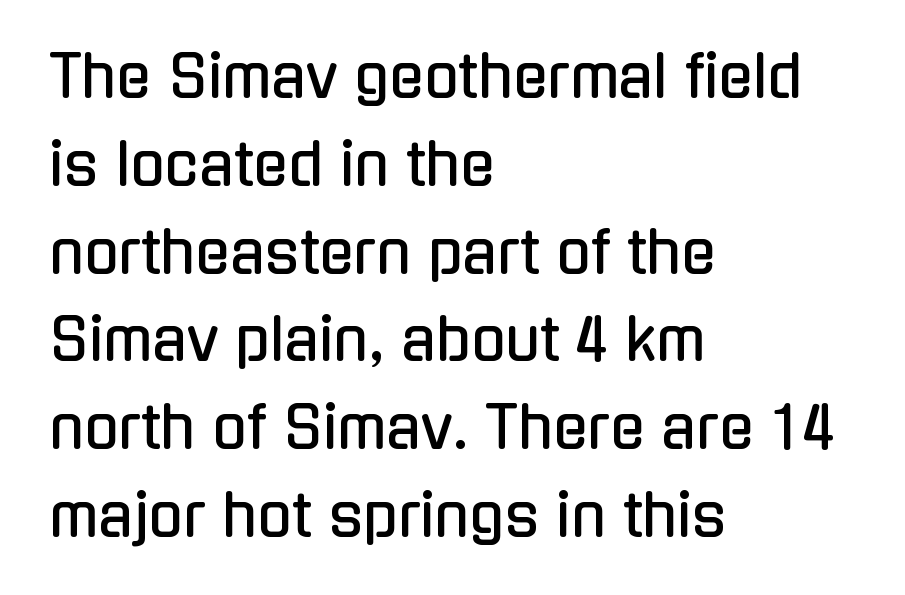
Q: Is the text italic (slanted)? A: No, it is upright.
Q: Is the typeface a serif or a sans-serif typeface? A: Sans-serif.
Q: Is the text underlined? A: No.
Q: How is the paragraph aligned? A: Left-aligned.
Q: Is the spacing between letters normal or unusually wide? A: Normal.
Q: Is the spacing between lines tight, normal or loose? A: Normal.
Q: Width (condensed, normal, or wide)? A: Condensed.
Q: Stroke contrast? A: Low.
Q: x-height? A: Medium.
Q: Monospaced? A: No.
